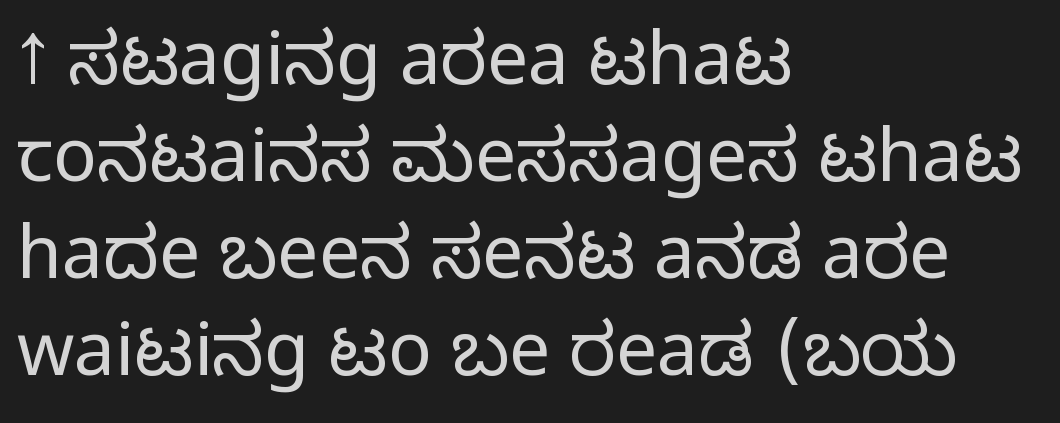
Q: Is the text italic (slanted)? A: No, it is upright.
Q: Is the typeface a serif or a sans-serif typeface? A: Sans-serif.
Q: Is the text underlined? A: No.
Q: How is the paragraph aligned? A: Left-aligned.
Q: Is the spacing between letters normal or unusually wide? A: Normal.
Q: Is the spacing between lines tight, normal or loose? A: Normal.
Q: Width (condensed, normal, or wide)? A: Condensed.
Q: Stroke contrast? A: Medium.
Q: Monospaced? A: No.
